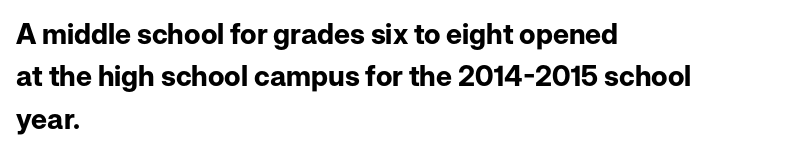
The image shows 28 px bold sans-serif type, upright; set left-aligned, normal line spacing (1.51x), normal letter spacing, not underlined; low stroke contrast and a medium x-height.
